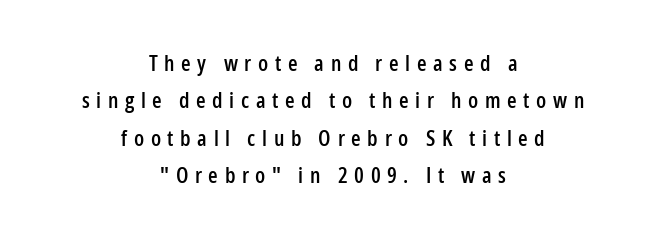
Leading matches the norm, producing a regular column. Visually the block forms a symmetrical silhouette, jagged on both flanks. The baseline area is clear. Compared with typical body copy, the letter spacing here is much looser. The font's upright variant was chosen for this text.
